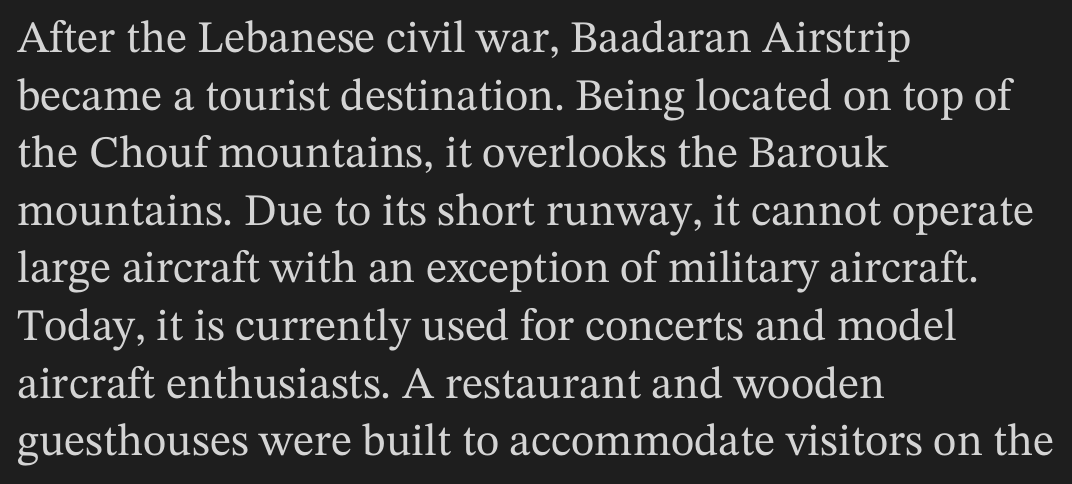
{"serif": "yes", "italic": "no", "width": "normal", "stroke_contrast": "medium", "x_height": "medium", "monospaced": "no", "underline": "no", "align": "left", "line_spacing": "normal", "line_spacing_ratio": 1.28, "letter_spacing": "normal", "letter_spacing_em": 0.0, "glyph_px": 45}
